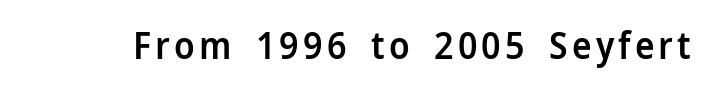
The image shows 37 px semibold sans-serif type, upright; set not underlined; low stroke contrast and a medium x-height.
